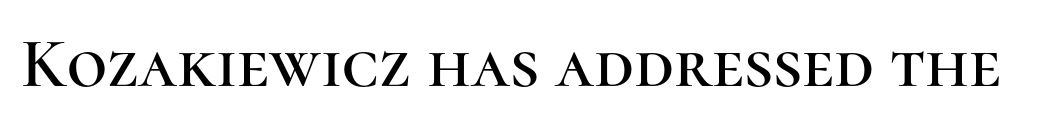
{"serif": "yes", "italic": "no", "width": "normal", "stroke_contrast": "high", "x_height": "medium", "monospaced": "no", "underline": "no", "letter_spacing": "normal", "letter_spacing_em": 0.0, "glyph_px": 70}
